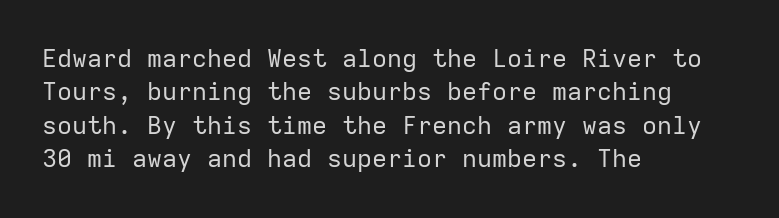
Notice how the stems are strictly vertical — no italics here. Clear beneath every line of the passage. Compared with typical paragraphs, the rows here are spaced about the same. The letters look calm and open, with moderate or lighter stems. Spacing between characters is what you'd get straight out of the box.
